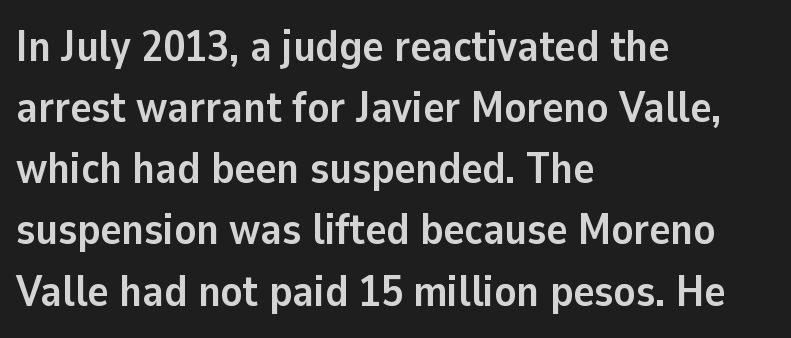
{"serif": "no", "italic": "no", "bold": "yes", "weight": "semibold", "width": "normal", "stroke_contrast": "low", "x_height": "medium", "monospaced": "no", "underline": "no", "align": "left", "line_spacing": "normal", "line_spacing_ratio": 1.39, "letter_spacing": "normal", "letter_spacing_em": 0.0, "glyph_px": 44}
